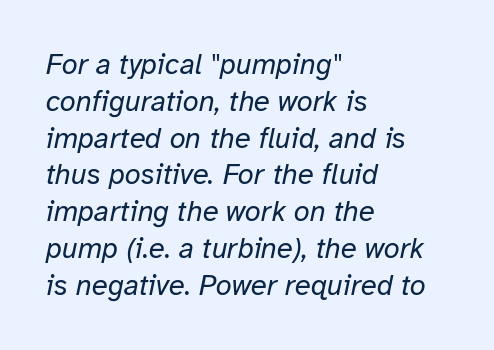
Q: Is the text bold? A: No.
Q: Is the text italic (slanted)? A: Yes, it leans right by about 12 degrees.
Q: Is the text underlined? A: No.
Q: How is the paragraph aligned? A: Left-aligned.
Q: Is the spacing between letters normal or unusually wide? A: Normal.
Q: Is the spacing between lines tight, normal or loose? A: Normal.
Q: Width (condensed, normal, or wide)? A: Normal.
Q: Stroke contrast? A: Low.
Q: x-height? A: Medium.
Q: Monospaced? A: No.
